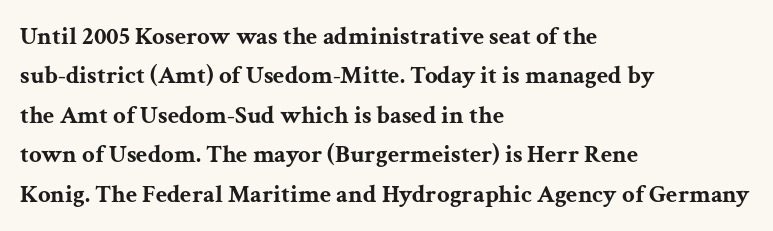
Q: Is the text bold? A: Yes.
Q: Is the text italic (slanted)? A: No, it is upright.
Q: Is the text underlined? A: No.
Q: How is the paragraph aligned? A: Left-aligned.
Q: Is the spacing between letters normal or unusually wide? A: Normal.
Q: Is the spacing between lines tight, normal or loose? A: Normal.
